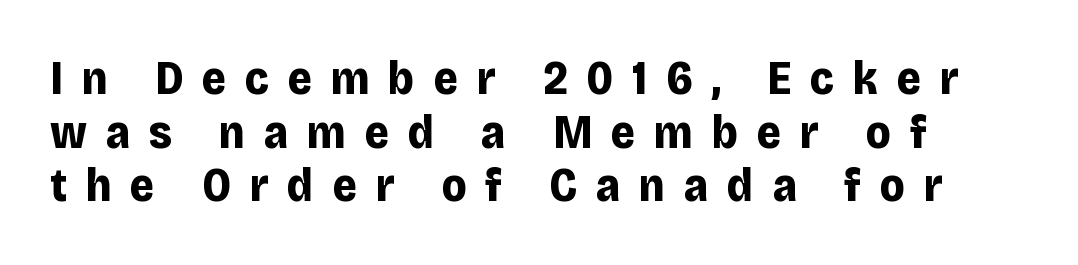
Vertically, the passage feels compressed, each row crowding the next. Does extra space separate the letters? Yes, quite a lot of it. No italicization has been applied; the sample stays upright. If you drew a ruler down the left edge, every line would touch it. Typographically, this falls in the sans-serif category.
